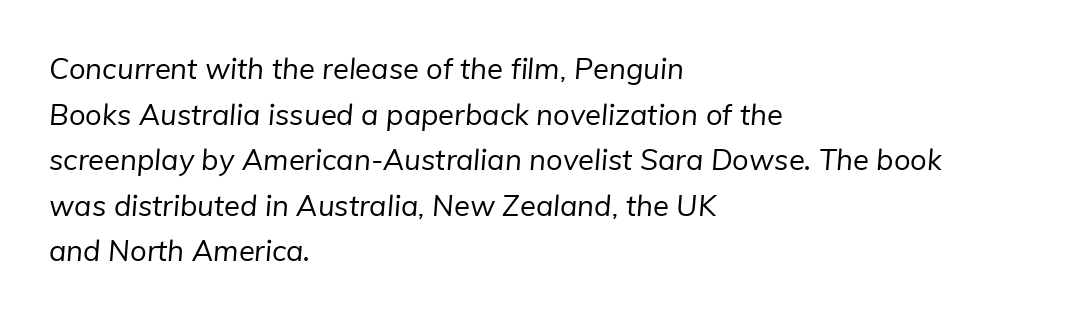
{"serif": "no", "bold": "no", "weight": "regular", "width": "normal", "stroke_contrast": "low", "x_height": "medium", "monospaced": "no", "underline": "no", "align": "left", "line_spacing": "normal", "line_spacing_ratio": 1.57, "letter_spacing": "normal", "letter_spacing_em": 0.0, "glyph_px": 29}
